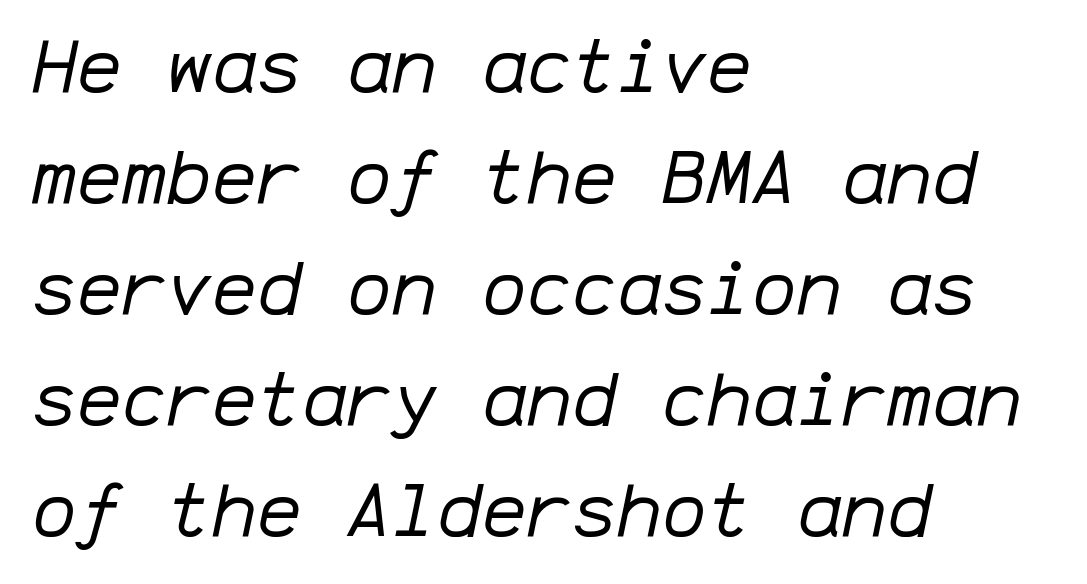
Q: Is the text bold? A: No.
Q: Is the text italic (slanted)? A: Yes, it leans right by about 12 degrees.
Q: Is the text underlined? A: No.
Q: How is the paragraph aligned? A: Left-aligned.
Q: Is the spacing between letters normal or unusually wide? A: Normal.
Q: Is the spacing between lines tight, normal or loose? A: Normal.
Q: Width (condensed, normal, or wide)? A: Normal.
Q: Stroke contrast? A: Low.
Q: x-height? A: Medium.
Q: Monospaced? A: Yes.
